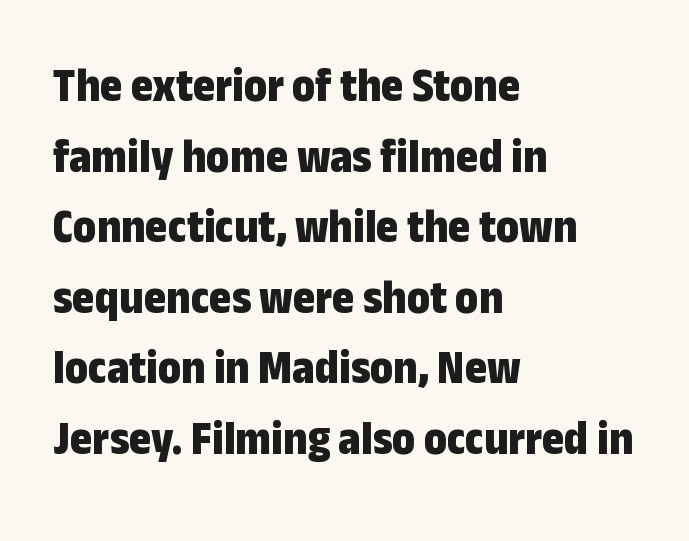
The passage is arranged the way most books set body copy — flush left. This block has exactly the height ordinary leading produces. Glance below the letters and you will spot only blank space. Look at the stroke-to-counter ratio: heavy, a bold.
